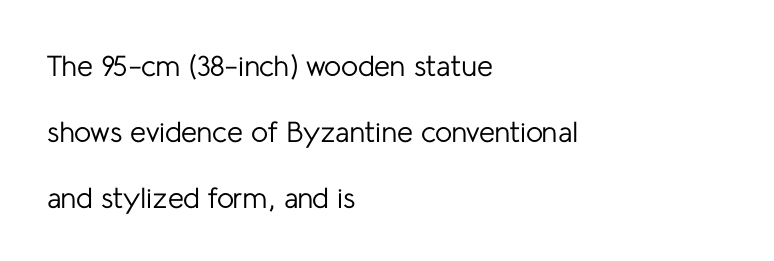
The image shows 29 px regular-weight sans-serif type, upright; set left-aligned, loose line spacing (2.27x), normal letter spacing, not underlined; low stroke contrast and a medium x-height.
